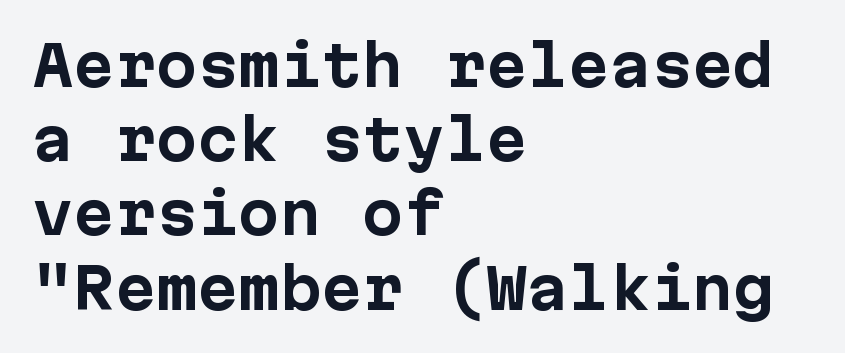
Q: Is the text bold? A: Yes.
Q: Is the text italic (slanted)? A: No, it is upright.
Q: Is the typeface a serif or a sans-serif typeface? A: Sans-serif.
Q: Is the text underlined? A: No.
Q: How is the paragraph aligned? A: Left-aligned.
Q: Is the spacing between letters normal or unusually wide? A: Normal.
Q: Is the spacing between lines tight, normal or loose? A: Normal.
Q: Width (condensed, normal, or wide)? A: Normal.
Q: Stroke contrast? A: Low.
Q: x-height? A: Medium.
